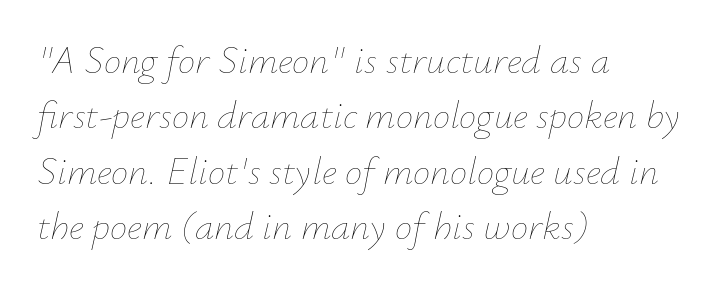
The image shows 39 px thin type, italic (leaning right); set left-aligned, normal line spacing (1.42x), normal letter spacing, not underlined; low stroke contrast and a small x-height.
